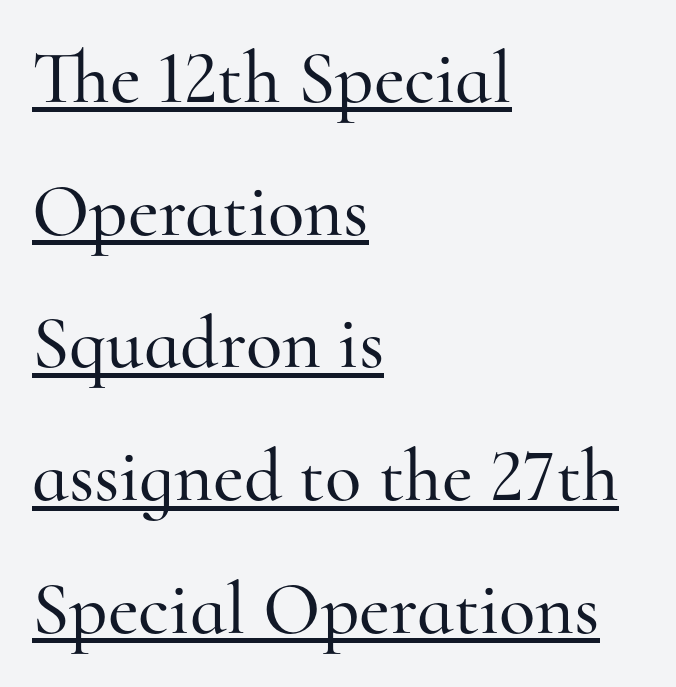
{"serif": "yes", "italic": "no", "width": "normal", "stroke_contrast": "high", "x_height": "small", "monospaced": "no", "underline": "yes", "align": "left", "line_spacing_ratio": 1.77, "letter_spacing": "normal", "letter_spacing_em": 0.0, "glyph_px": 75}
